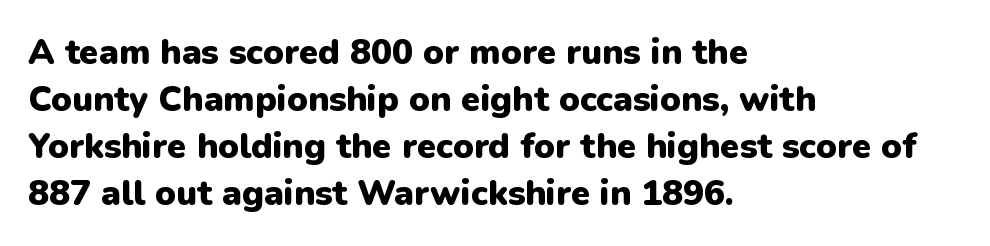
Q: Is the text bold? A: Yes.
Q: Is the text italic (slanted)? A: No, it is upright.
Q: Is the typeface a serif or a sans-serif typeface? A: Sans-serif.
Q: Is the text underlined? A: No.
Q: How is the paragraph aligned? A: Left-aligned.
Q: Is the spacing between letters normal or unusually wide? A: Normal.
Q: Is the spacing between lines tight, normal or loose? A: Normal.
Q: Width (condensed, normal, or wide)? A: Normal.
Q: Stroke contrast? A: Low.
Q: x-height? A: Medium.
Q: Monospaced? A: No.
